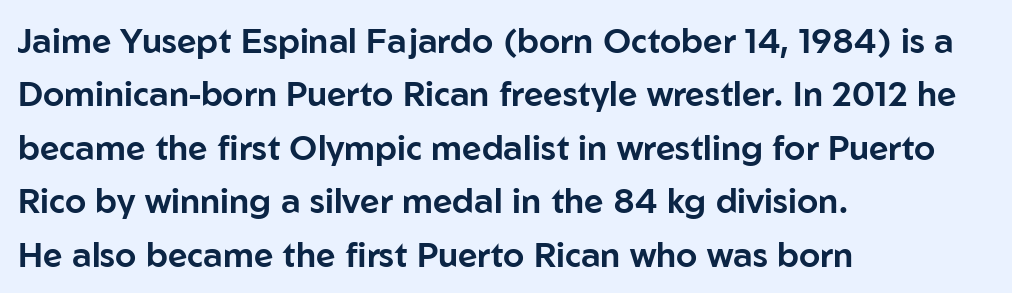
The image shows 34 px sans-serif type, upright; set left-aligned, normal line spacing (1.57x), normal letter spacing, not underlined; low stroke contrast and a medium x-height.
